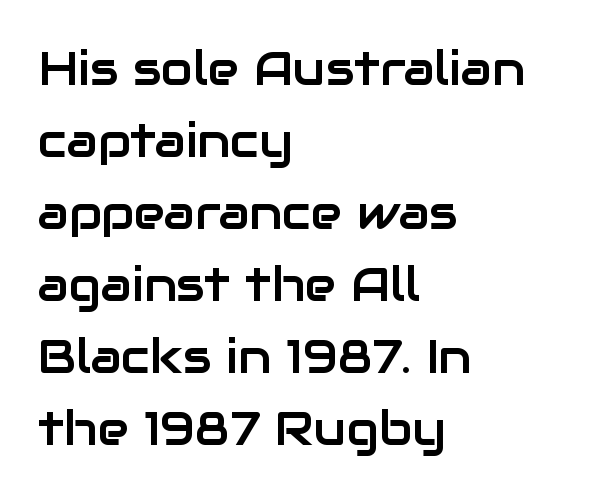
{"serif": "no", "italic": "no", "width": "normal", "stroke_contrast": "low", "x_height": "medium", "monospaced": "no", "underline": "no", "align": "left", "line_spacing": "normal", "line_spacing_ratio": 1.53, "letter_spacing": "normal", "letter_spacing_em": 0.0, "glyph_px": 47}
